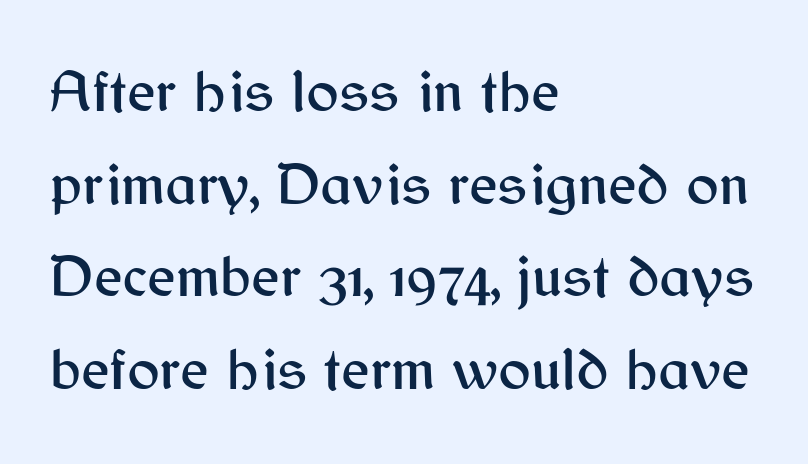
The image shows 61 px sans-serif type, upright; set left-aligned, normal line spacing (1.52x), normal letter spacing, not underlined; medium stroke contrast and a medium x-height.
